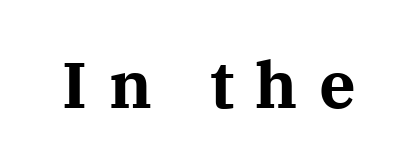
Q: Is the text bold? A: Yes.
Q: Is the text italic (slanted)? A: No, it is upright.
Q: Is the typeface a serif or a sans-serif typeface? A: Serif.
Q: Is the text underlined? A: No.
Q: Is the spacing between letters normal or unusually wide? A: Unusually wide.
Q: Width (condensed, normal, or wide)? A: Normal.
Q: Stroke contrast? A: Medium.
Q: x-height? A: Medium.
Q: Monospaced? A: No.
